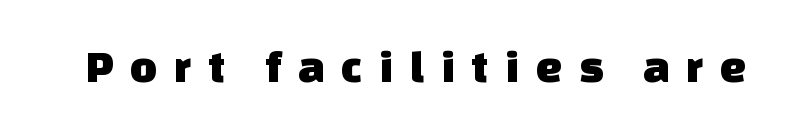
Q: Is the typeface a serif or a sans-serif typeface? A: Sans-serif.
Q: Is the text underlined? A: No.
Q: Is the spacing between letters normal or unusually wide? A: Unusually wide.
Q: Width (condensed, normal, or wide)? A: Normal.
Q: Stroke contrast? A: Low.
Q: x-height? A: Large.
Q: Monospaced? A: No.
